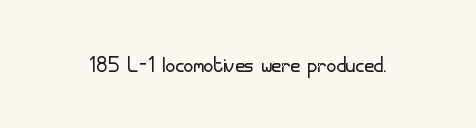
Has an underline been added? It has not. The type is set solid horizontally, with unmodified tracking. The characters are drawn with everyday or finer stroke widths. Every character sits straight up, as roman type does.
